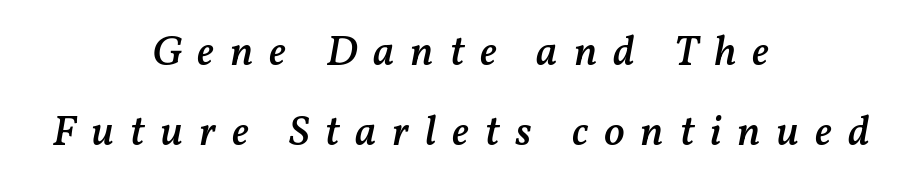
{"italic": "yes", "lean": "right", "slant_degrees": 11, "bold": "semi", "weight": "semibold", "width": "normal", "stroke_contrast": "medium", "x_height": "medium", "monospaced": "no", "underline": "no", "align": "center", "line_spacing_ratio": 1.87, "letter_spacing": "wide", "letter_spacing_em": 0.37, "glyph_px": 43}
